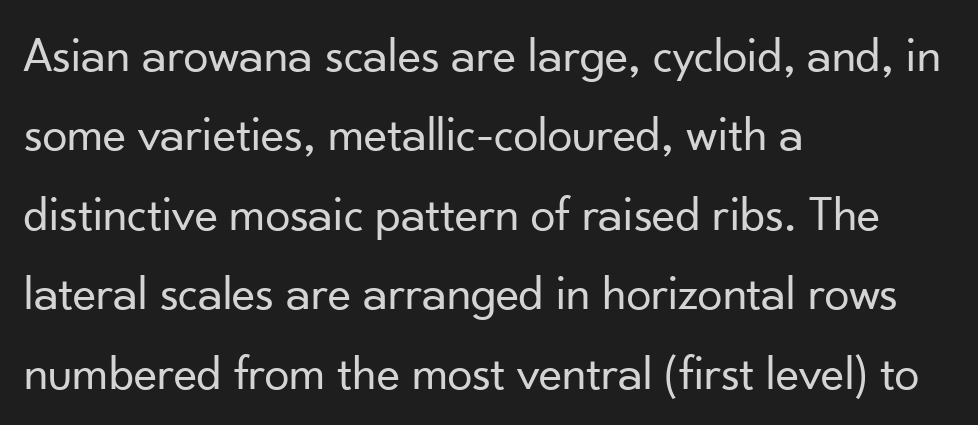
{"serif": "no", "italic": "no", "bold": "no", "weight": "regular", "width": "normal", "stroke_contrast": "low", "x_height": "small", "monospaced": "no", "underline": "no", "align": "left", "line_spacing": "normal", "line_spacing_ratio": 1.59, "letter_spacing": "normal", "letter_spacing_em": 0.0, "glyph_px": 50}
